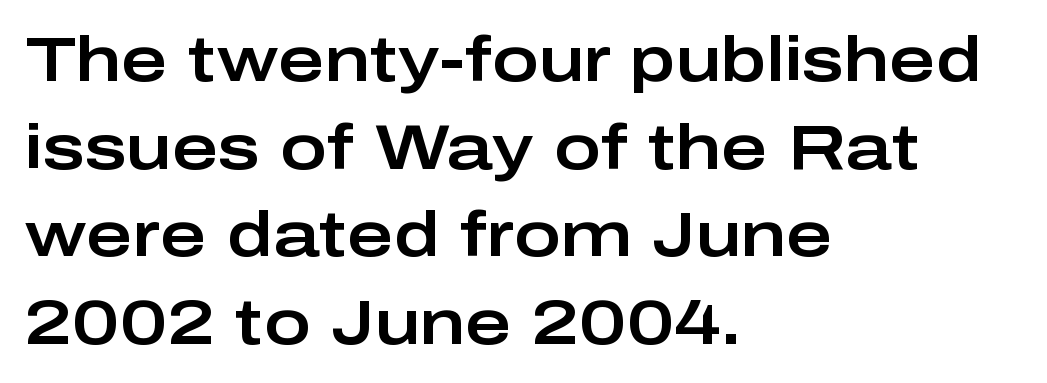
The image shows 63 px wide sans-serif type, upright; set left-aligned, normal line spacing (1.39x), normal letter spacing, not underlined; low stroke contrast and a medium x-height.
